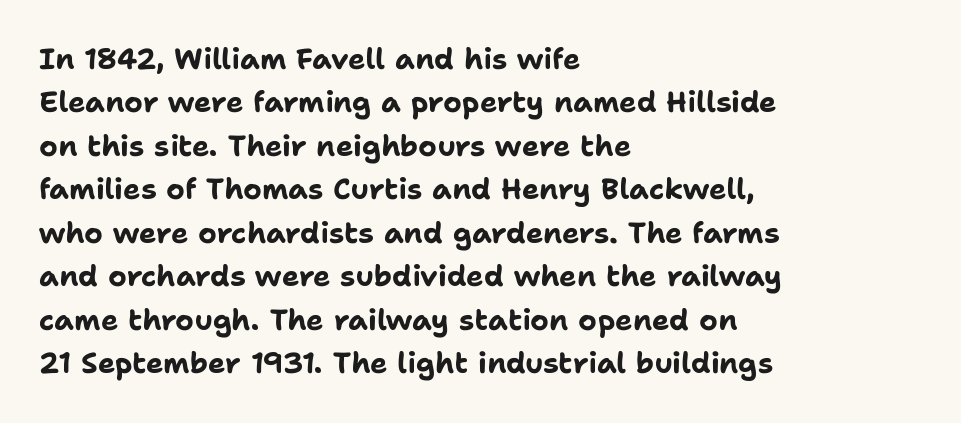
Q: Is the text bold? A: Yes.
Q: Is the text italic (slanted)? A: No, it is upright.
Q: Is the typeface a serif or a sans-serif typeface? A: Sans-serif.
Q: Is the text underlined? A: No.
Q: How is the paragraph aligned? A: Left-aligned.
Q: Is the spacing between letters normal or unusually wide? A: Normal.
Q: Is the spacing between lines tight, normal or loose? A: Normal.
Q: Width (condensed, normal, or wide)? A: Normal.
Q: Stroke contrast? A: Low.
Q: x-height? A: Medium.
Q: Monospaced? A: No.
